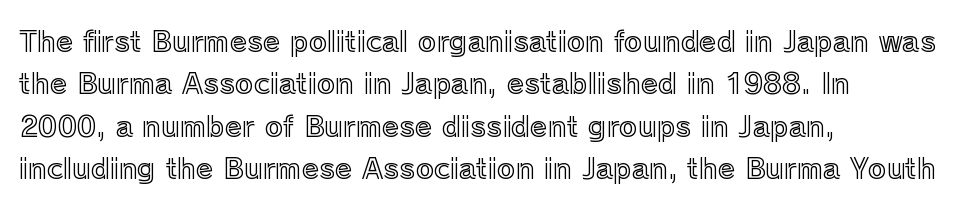
Students, observe: this is what conventionally led text looks like. Notice how the passage keeps a crisp vertical edge on the left only. The gaps between neighbouring characters are ordinary and unremarkable. Clear beneath every line of the passage. A typesetter would call this proportional, since set widths differ per character.
